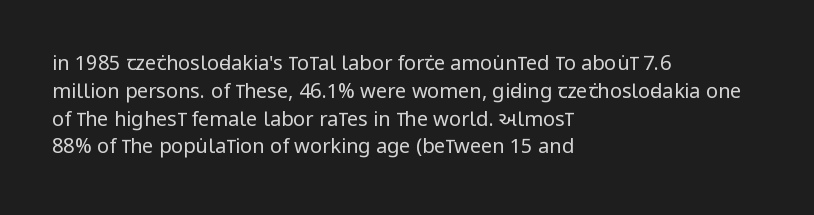
The image shows 20 px text type, upright; set left-aligned, normal line spacing (1.39x), normal letter spacing, not underlined.
